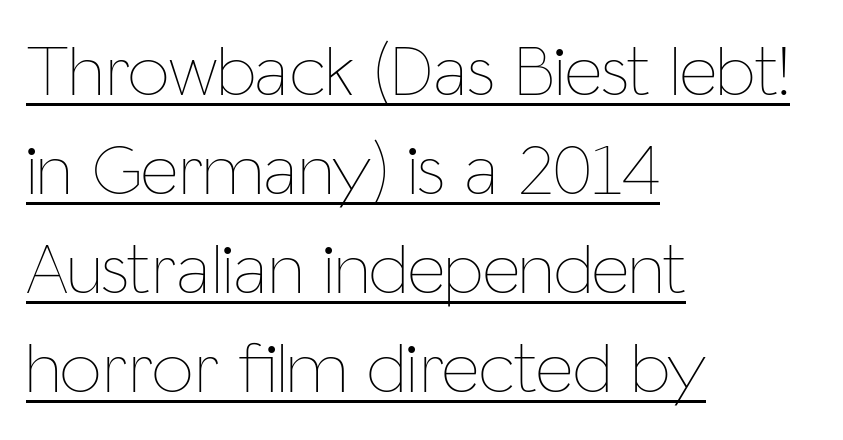
Q: Is the text bold? A: No.
Q: Is the text italic (slanted)? A: No, it is upright.
Q: Is the text underlined? A: Yes.
Q: How is the paragraph aligned? A: Left-aligned.
Q: Is the spacing between letters normal or unusually wide? A: Normal.
Q: Is the spacing between lines tight, normal or loose? A: Normal.
Q: Width (condensed, normal, or wide)? A: Condensed.
Q: Stroke contrast? A: Low.
Q: x-height? A: Medium.
Q: Monospaced? A: No.
